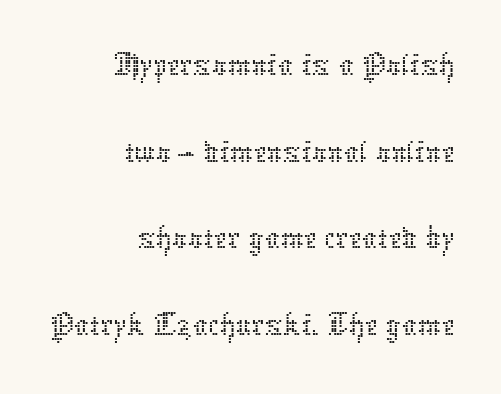
The image shows 74 px thin type, upright; set right-aligned, line spacing 1.17x, normal letter spacing, not underlined; low stroke contrast and a medium x-height.
